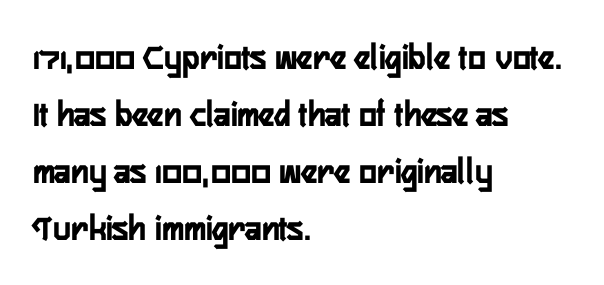
{"serif": "no", "italic": "no", "bold": "yes", "weight": "semibold", "width": "condensed", "stroke_contrast": "low", "x_height": "medium", "monospaced": "no", "underline": "no", "align": "left", "line_spacing": "normal", "line_spacing_ratio": 1.54, "letter_spacing": "normal", "letter_spacing_em": 0.0, "glyph_px": 37}
